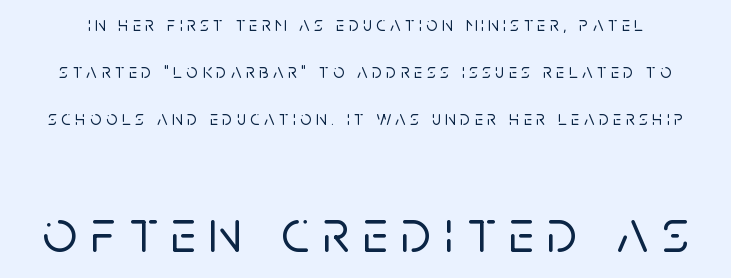
Q: Is the text italic (slanted)? A: No, it is upright.
Q: Is the typeface a serif or a sans-serif typeface? A: Sans-serif.
Q: Is the text underlined? A: No.
Q: Is the spacing between letters normal or unusually wide? A: Unusually wide.
Q: Is the spacing between lines tight, normal or loose? A: Loose.
Q: Which block of text is set in a larger size, the first (top) or the second (bottom)? A: The second (bottom) one.
Q: Width (condensed, normal, or wide)? A: Normal.
Q: Stroke contrast? A: Low.
Q: x-height? A: Large.
Q: Monospaced? A: No.
